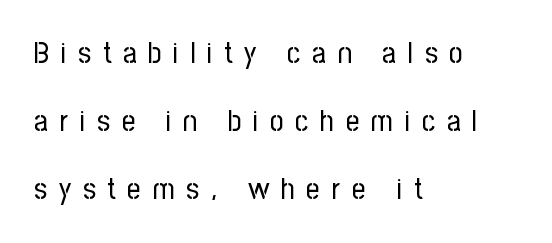
{"serif": "no", "italic": "no", "bold": "no", "weight": "regular", "width": "condensed", "stroke_contrast": "low", "x_height": "medium", "monospaced": "no", "underline": "no", "align": "left", "line_spacing": "loose", "line_spacing_ratio": 2.26, "letter_spacing": "wide", "letter_spacing_em": 0.39, "glyph_px": 30}
